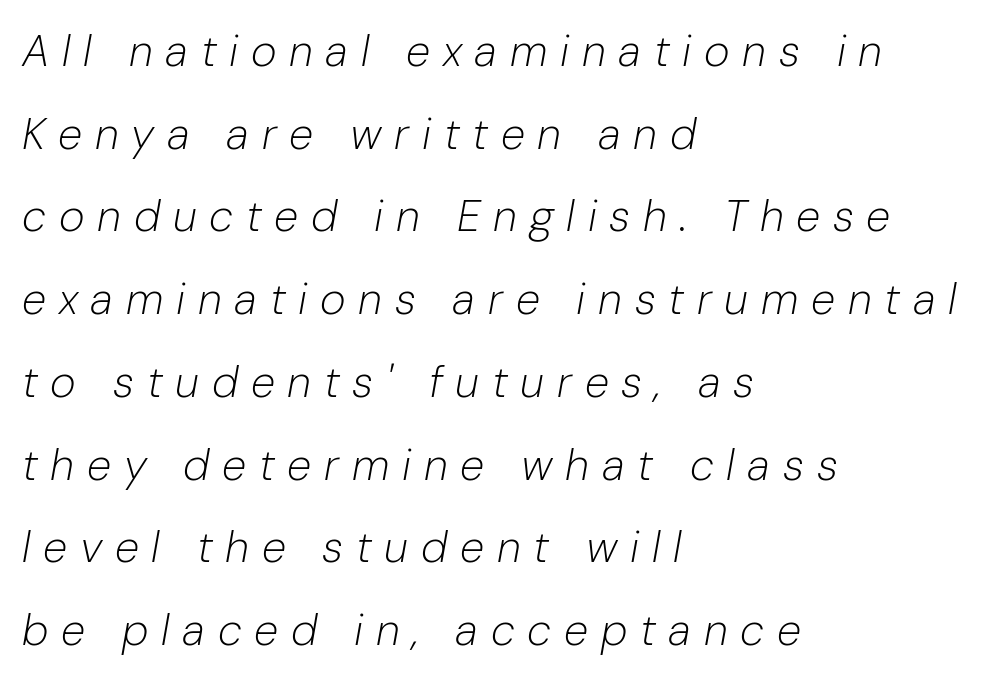
Q: Is the text bold? A: No.
Q: Is the text italic (slanted)? A: Yes, it leans right by about 10 degrees.
Q: Is the text underlined? A: No.
Q: How is the paragraph aligned? A: Left-aligned.
Q: Is the spacing between letters normal or unusually wide? A: Unusually wide.
Q: Width (condensed, normal, or wide)? A: Normal.
Q: Stroke contrast? A: Low.
Q: x-height? A: Medium.
Q: Monospaced? A: No.
